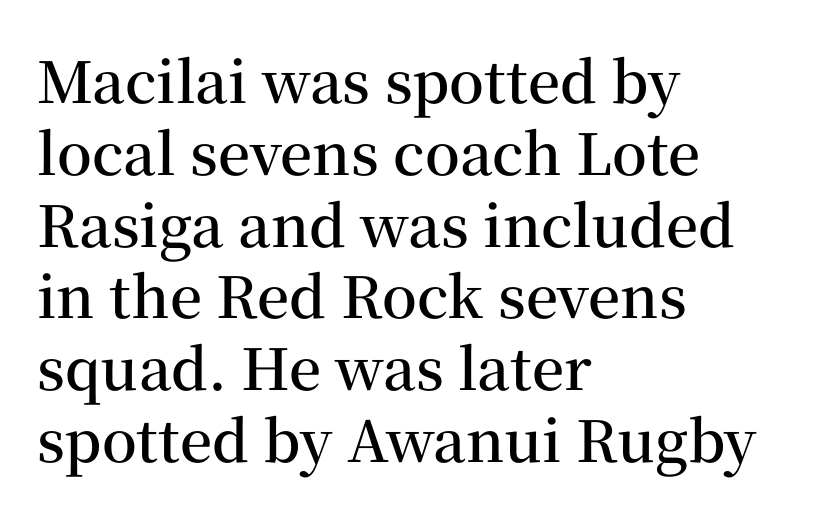
Just letters on the line, the space beneath them empty. All the whitespace from short lines collects on the right. This sample uses an upright cut, with every glyph sitting square on the baseline. Think of a printed novel: that variable character pitch is what you see here. The tracking reads as untouched default to a designer's eye. These lines are composed in type with serifs.
